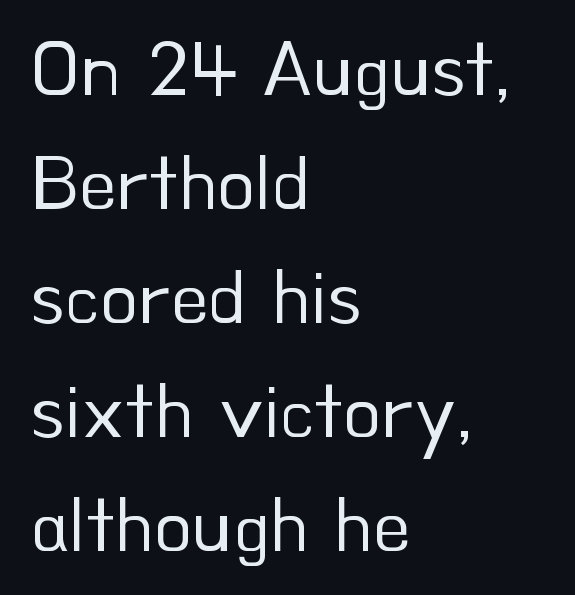
Q: Is the text bold? A: No.
Q: Is the text italic (slanted)? A: No, it is upright.
Q: Is the typeface a serif or a sans-serif typeface? A: Sans-serif.
Q: Is the text underlined? A: No.
Q: How is the paragraph aligned? A: Left-aligned.
Q: Is the spacing between letters normal or unusually wide? A: Normal.
Q: Is the spacing between lines tight, normal or loose? A: Normal.
Q: Width (condensed, normal, or wide)? A: Normal.
Q: Stroke contrast? A: Low.
Q: x-height? A: Small.
Q: Monospaced? A: No.
